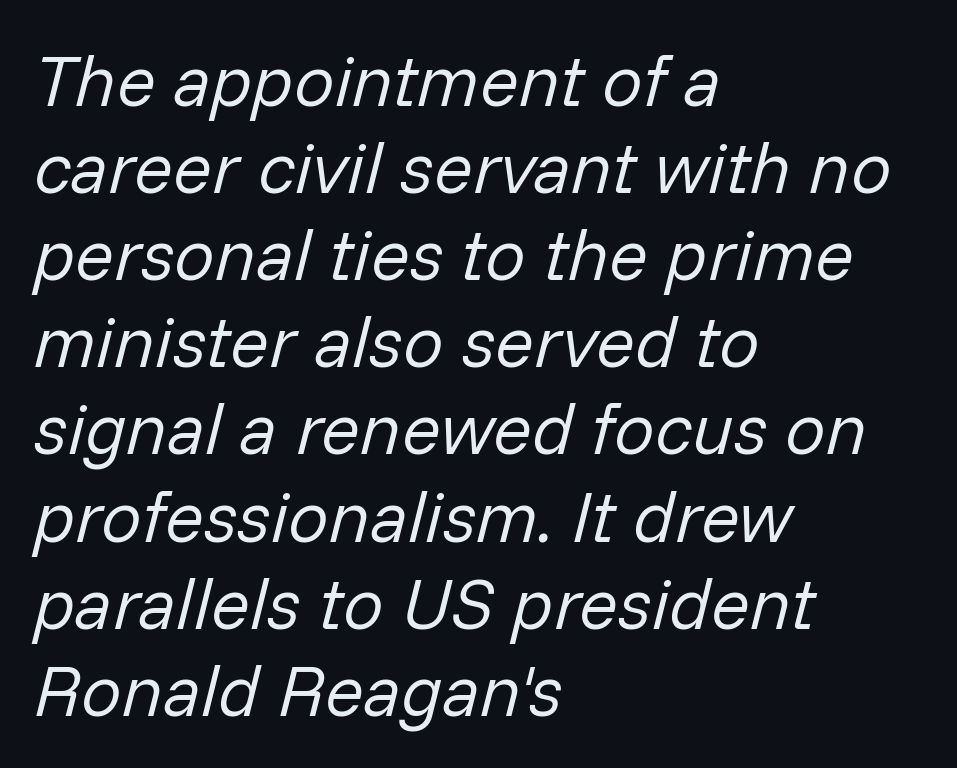
These lines are set flush left with a ragged right edge. The weight would be labelled regular, book, light, or lighter still. You can tell it's italic because the verticals aren't actually vertical. The line texture is even and compact thanks to regular tracking. The baseline area is clear. Do the characters align in a grid? No, the font is proportional.
